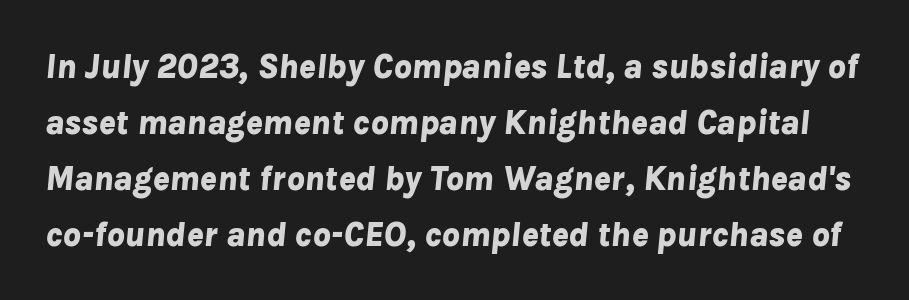
Interline gaps are of average width in this sample. Standard letterfit; no display-style spreading of the glyphs. No word sits above an underline. What weight is shown? A full bold with thick strokes.
